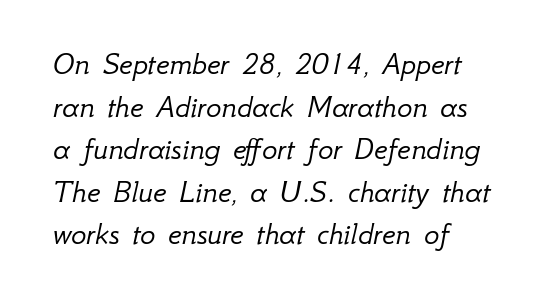
Q: Is the text bold? A: No.
Q: Is the text italic (slanted)? A: Yes, it leans right by about 12 degrees.
Q: Is the text underlined? A: No.
Q: Is the spacing between letters normal or unusually wide? A: Normal.
Q: Is the spacing between lines tight, normal or loose? A: Normal.
Q: Width (condensed, normal, or wide)? A: Normal.
Q: Stroke contrast? A: Low.
Q: x-height? A: Small.
Q: Monospaced? A: No.
